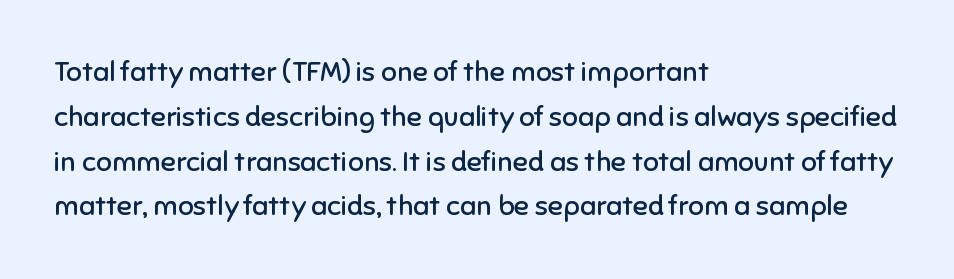
No letter is thick-stroked: the sample isn't bold. The lettering holds an erect, upright posture throughout. The glyphs are unaccompanied by any horizontal stroke below them. Spacing between characters is what you'd get straight out of the box. These lines are rendered in a variable-pitch font. The leading is moderate, giving the passage an even texture.
